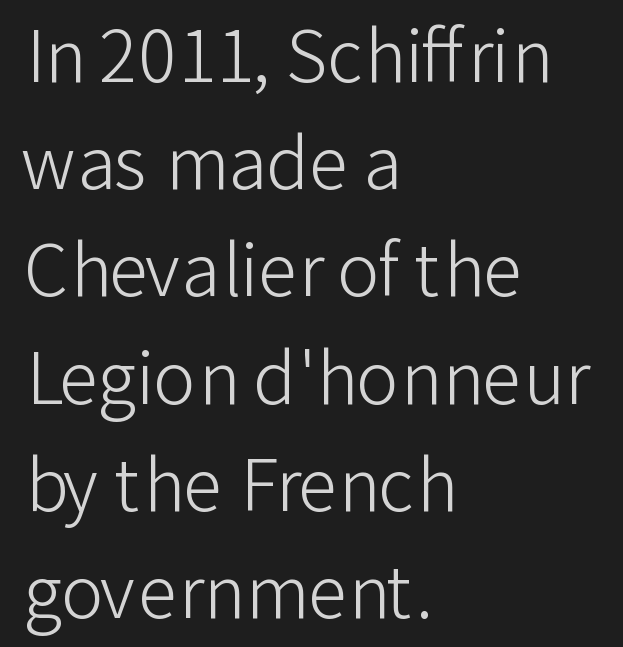
The image shows 71 px light sans-serif type, upright; set left-aligned, normal line spacing (1.51x), normal letter spacing, not underlined; low stroke contrast and a medium x-height.
